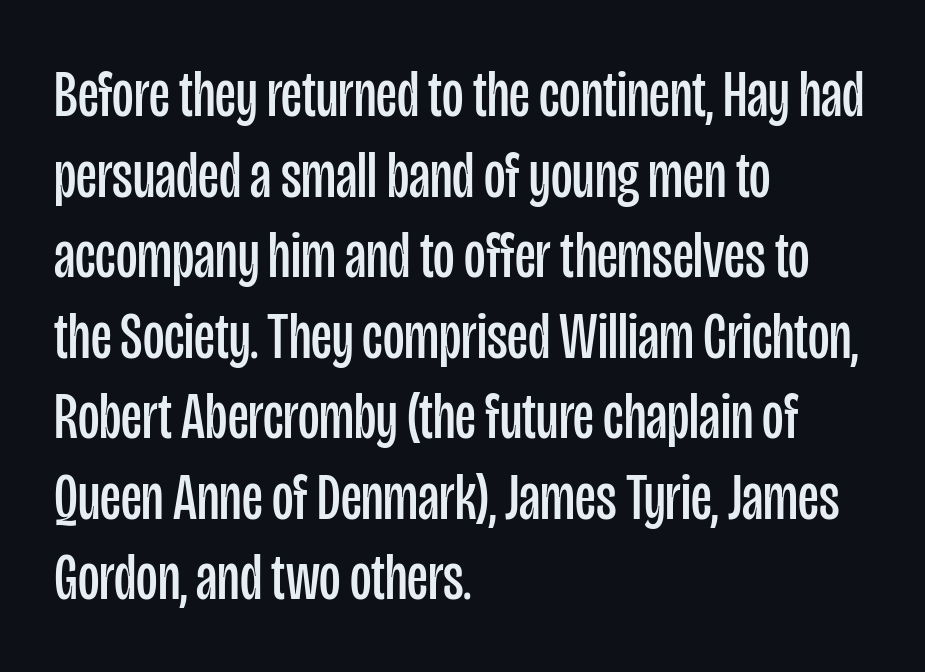
{"serif": "no", "italic": "no", "bold": "no", "weight": "regular", "width": "condensed", "stroke_contrast": "low", "x_height": "large", "monospaced": "no", "underline": "no", "align": "left", "line_spacing_ratio": 1.22, "letter_spacing": "normal", "letter_spacing_em": 0.0, "glyph_px": 66}
